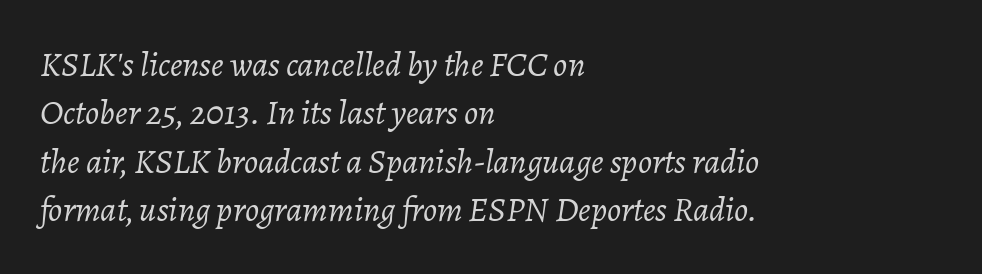
{"italic": "yes", "lean": "right", "slant_degrees": 7, "bold": "no", "weight": "light", "width": "normal", "stroke_contrast": "low", "x_height": "medium", "monospaced": "no", "underline": "no", "align": "left", "line_spacing": "normal", "line_spacing_ratio": 1.38, "letter_spacing": "normal", "letter_spacing_em": 0.0, "glyph_px": 35}
